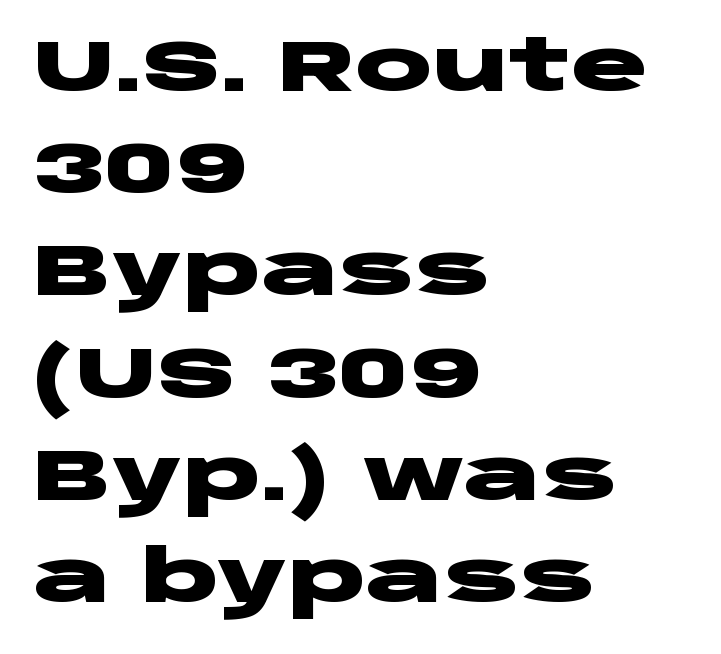
You could not count columns in this text — the font is proportionally spaced. To sum up the face: it is a sans, with no serifs. Does the weight exceed regular? Yes, all the way to bold. The rendering anchors every line to the left-hand side. Every character sits straight up, as roman type does. Does the leading feel generous? No, just average.
